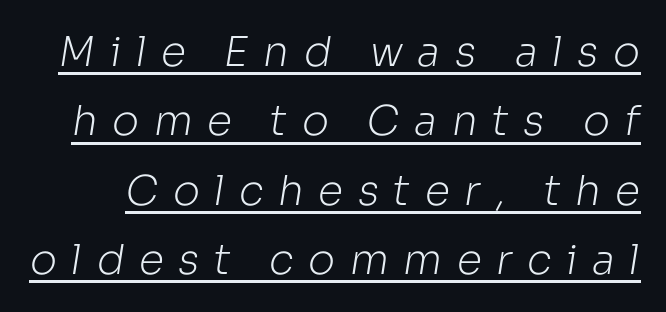
The image shows 41 px light sans-serif type; set normal line spacing (1.69x), unusually wide letter spacing (+0.35 em), underlined; low stroke contrast and a medium x-height.
